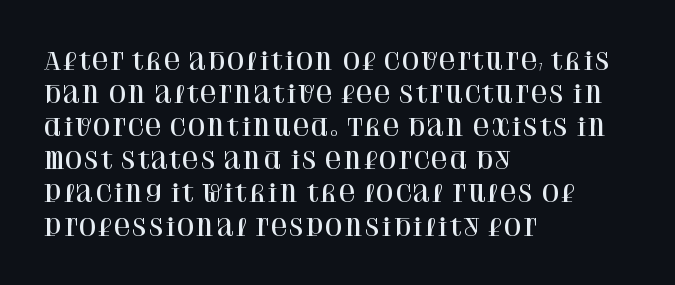
Q: Is the text italic (slanted)? A: No, it is upright.
Q: Is the text underlined? A: No.
Q: How is the paragraph aligned? A: Left-aligned.
Q: Is the spacing between letters normal or unusually wide? A: Normal.
Q: Is the spacing between lines tight, normal or loose? A: Normal.
